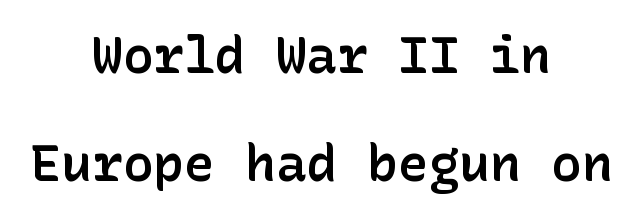
The image shows 51 px semibold sans-serif type, upright; set centered, loose line spacing (2.12x), normal letter spacing, not underlined; low stroke contrast and a medium x-height.
